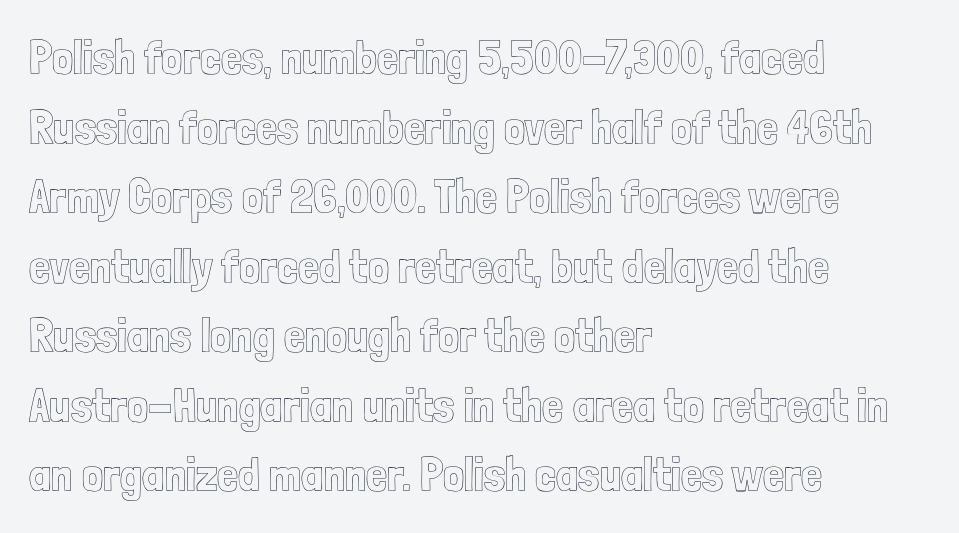
Q: Is the text italic (slanted)? A: No, it is upright.
Q: Is the text underlined? A: No.
Q: How is the paragraph aligned? A: Left-aligned.
Q: Is the spacing between letters normal or unusually wide? A: Normal.
Q: Is the spacing between lines tight, normal or loose? A: Normal.
Q: Width (condensed, normal, or wide)? A: Condensed.
Q: x-height? A: Medium.
Q: Monospaced? A: No.
